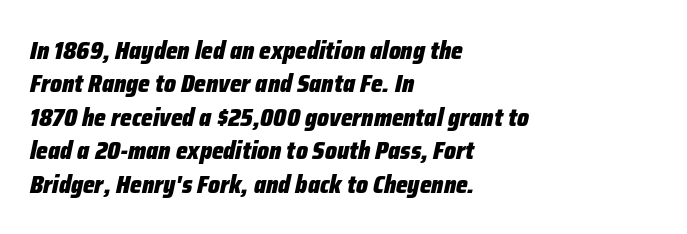
{"italic": "yes", "lean": "right", "slant_degrees": 12, "bold": "yes", "underline": "no", "align": "left", "line_spacing": "normal", "line_spacing_ratio": 1.34, "letter_spacing": "normal", "letter_spacing_em": 0.0, "glyph_px": 25}
